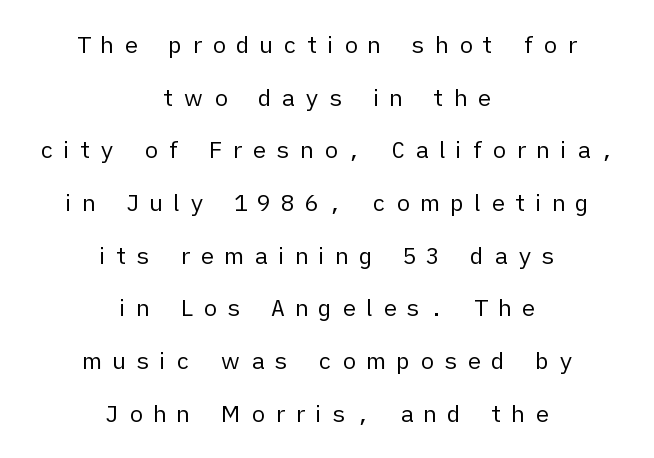
{"italic": "no", "bold": "no", "underline": "no", "align": "center", "line_spacing": "loose", "line_spacing_ratio": 2.29, "letter_spacing": "wide", "letter_spacing_em": 0.43, "glyph_px": 23}
